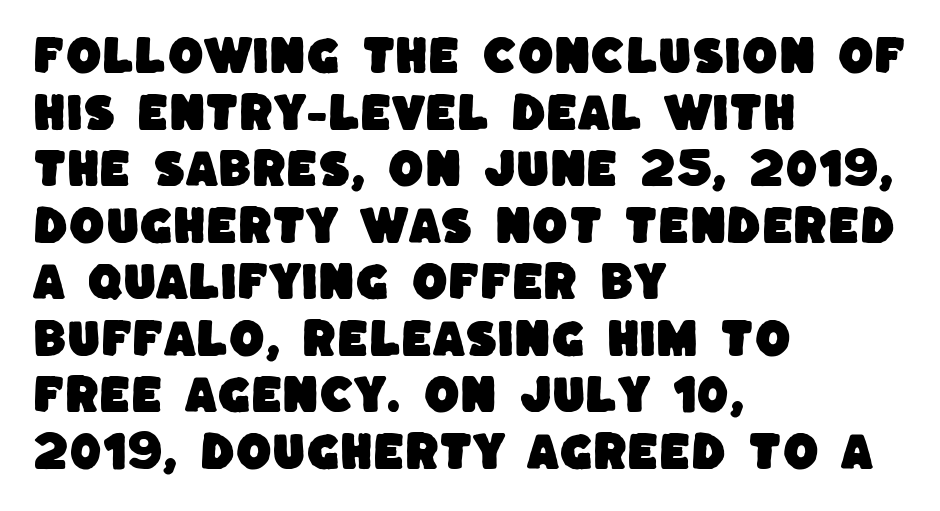
The passage shown is typed in a proportional face where columns would drift. The letterforms sit shoulder to shoulder at normal distance. The lines are quadded left. The specimen omits any rule beneath the text block's lines. The space between consecutive lines is moderate.
